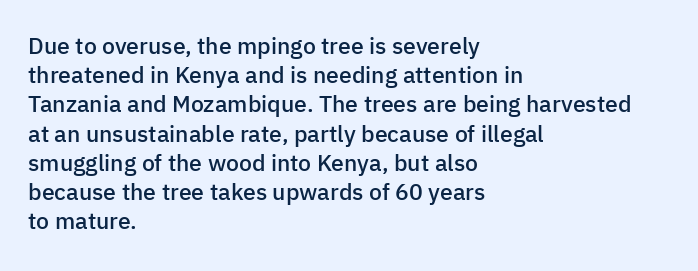
{"italic": "no", "bold": "semi", "underline": "no", "align": "left", "line_spacing": "normal", "line_spacing_ratio": 1.27, "letter_spacing": "normal", "letter_spacing_em": 0.0, "glyph_px": 23}
